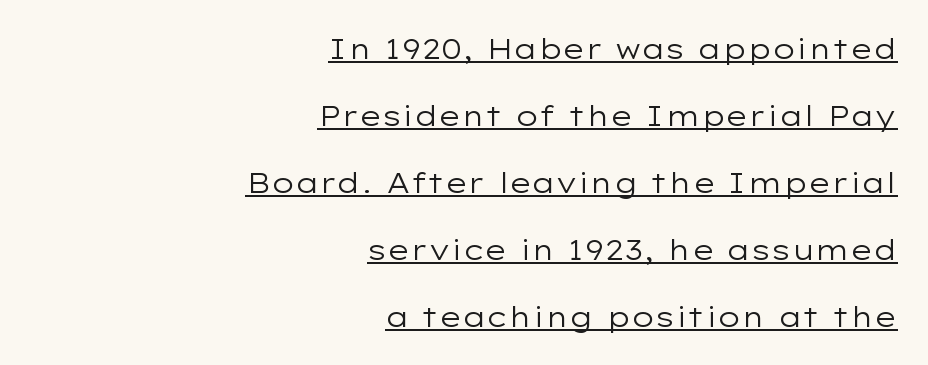
In CSS terms this would be text-align: right. I'd call this a sans setting — the letters go barefoot. Upright lettering throughout. Do the characters align in a grid? No, the font is proportional. Every word sits above its own underline. Stem width sits at or under what a default text font uses.
